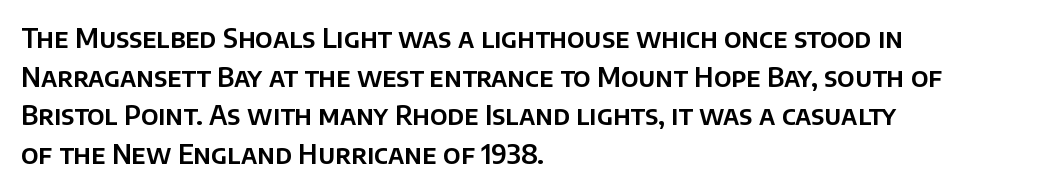
{"italic": "no", "underline": "no", "align": "left", "line_spacing": "normal", "line_spacing_ratio": 1.49, "letter_spacing": "normal", "letter_spacing_em": 0.0, "glyph_px": 26}
